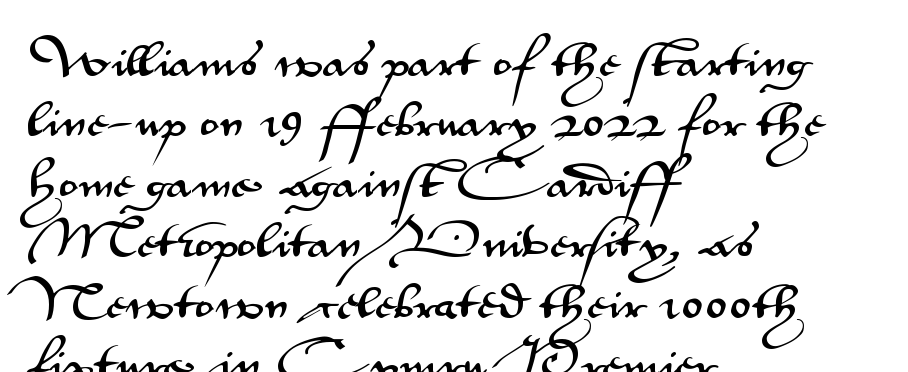
Q: Is the text italic (slanted)? A: Yes.
Q: Is the typeface a serif or a sans-serif typeface? A: Sans-serif.
Q: Is the text underlined? A: No.
Q: How is the paragraph aligned? A: Left-aligned.
Q: Is the spacing between letters normal or unusually wide? A: Normal.
Q: Is the spacing between lines tight, normal or loose? A: Normal.
Q: Width (condensed, normal, or wide)? A: Wide.
Q: Stroke contrast? A: Medium.
Q: x-height? A: Small.
Q: Monospaced? A: No.
